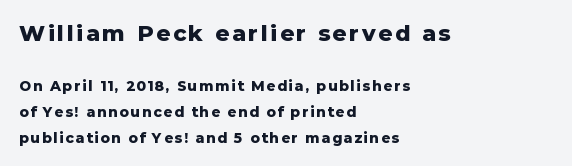
{"italic": "no", "bold": "yes", "underline": "no", "align": "left", "line_spacing_ratio": 1.84, "larger_block": "first", "size_ratio": 1.57, "glyph_px": 22}
